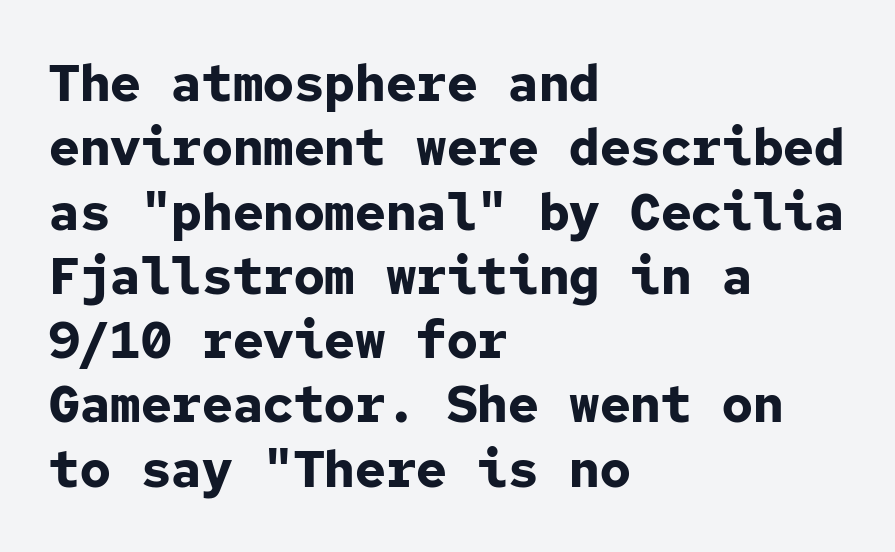
Q: Is the text bold? A: Yes.
Q: Is the text italic (slanted)? A: No, it is upright.
Q: Is the typeface a serif or a sans-serif typeface? A: Sans-serif.
Q: Is the text underlined? A: No.
Q: How is the paragraph aligned? A: Left-aligned.
Q: Is the spacing between letters normal or unusually wide? A: Normal.
Q: Is the spacing between lines tight, normal or loose? A: Normal.
Q: Width (condensed, normal, or wide)? A: Normal.
Q: Stroke contrast? A: Low.
Q: x-height? A: Medium.
Q: Monospaced? A: Yes.
